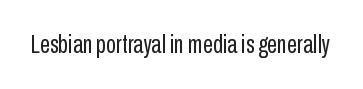
A roman cut, with each character standing at attention. Decoration check: the copy has no underline. The gaps between neighbouring characters are ordinary and unremarkable. Bold? No — there's no thickening of the strokes.
